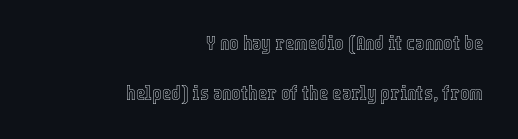
The image shows 20 px text type, upright; set right-aligned, loose line spacing (2.48x), normal letter spacing, not underlined.
